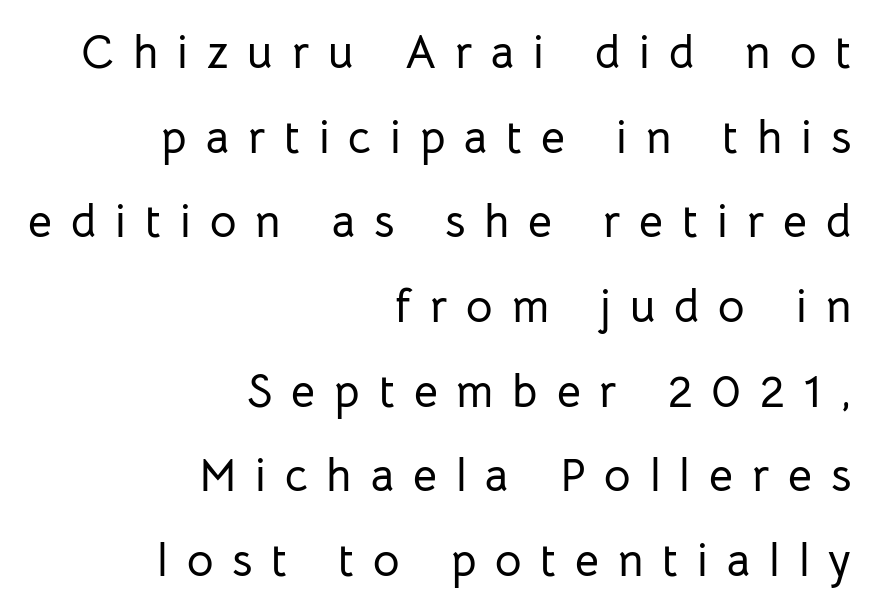
The image shows 46 px sans-serif type, upright; set right-aligned, line spacing 1.84x, unusually wide letter spacing (+0.41 em), not underlined; low stroke contrast and a medium x-height.
